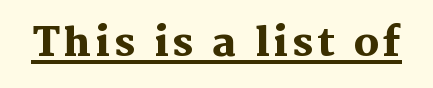
{"serif": "yes", "italic": "no", "bold": "yes", "weight": "heavy", "width": "normal", "stroke_contrast": "medium", "x_height": "medium", "monospaced": "no", "underline": "yes", "glyph_px": 39}
